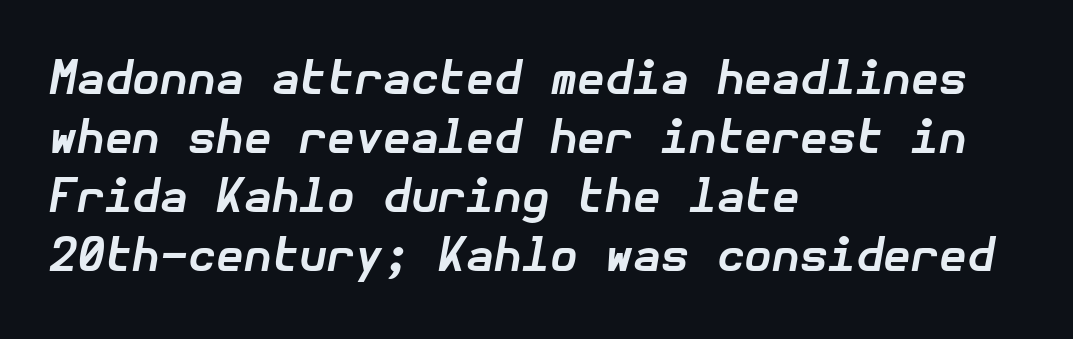
Q: Is the text bold? A: Yes.
Q: Is the text italic (slanted)? A: Yes, it leans right by about 10 degrees.
Q: Is the text underlined? A: No.
Q: How is the paragraph aligned? A: Left-aligned.
Q: Is the spacing between letters normal or unusually wide? A: Normal.
Q: Is the spacing between lines tight, normal or loose? A: Normal.
Q: Width (condensed, normal, or wide)? A: Normal.
Q: Stroke contrast? A: Low.
Q: x-height? A: Medium.
